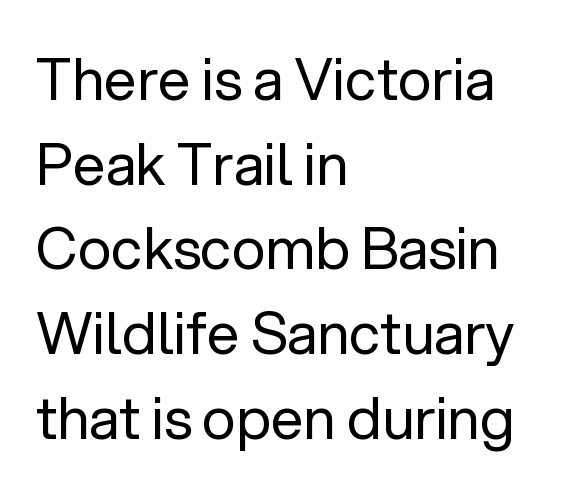
Q: Is the text bold? A: No.
Q: Is the text italic (slanted)? A: No, it is upright.
Q: Is the typeface a serif or a sans-serif typeface? A: Sans-serif.
Q: Is the text underlined? A: No.
Q: How is the paragraph aligned? A: Left-aligned.
Q: Is the spacing between letters normal or unusually wide? A: Normal.
Q: Is the spacing between lines tight, normal or loose? A: Normal.
Q: Width (condensed, normal, or wide)? A: Normal.
Q: Stroke contrast? A: Low.
Q: x-height? A: Medium.
Q: Monospaced? A: No.
